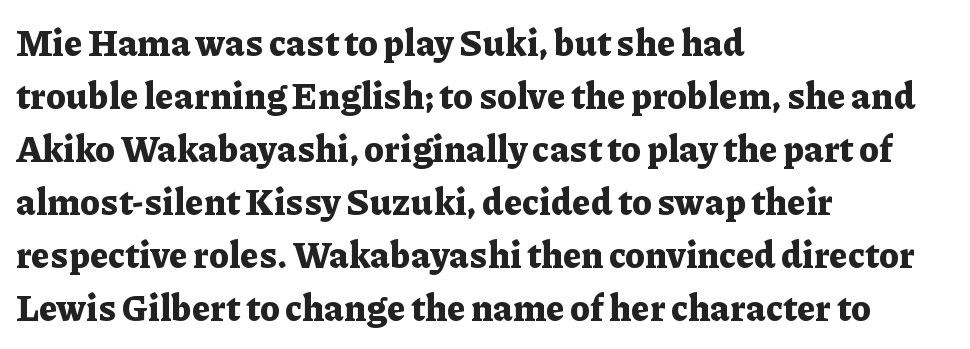
Lines of text with bare space underneath. The rendering uses natural spacing where letterforms have individual widths. Tracking value appears to be zero — textbook default spacing. You'd pick this weight for a headline — it's a proper bold. Every stem runs plumb, perpendicular to the baseline.
